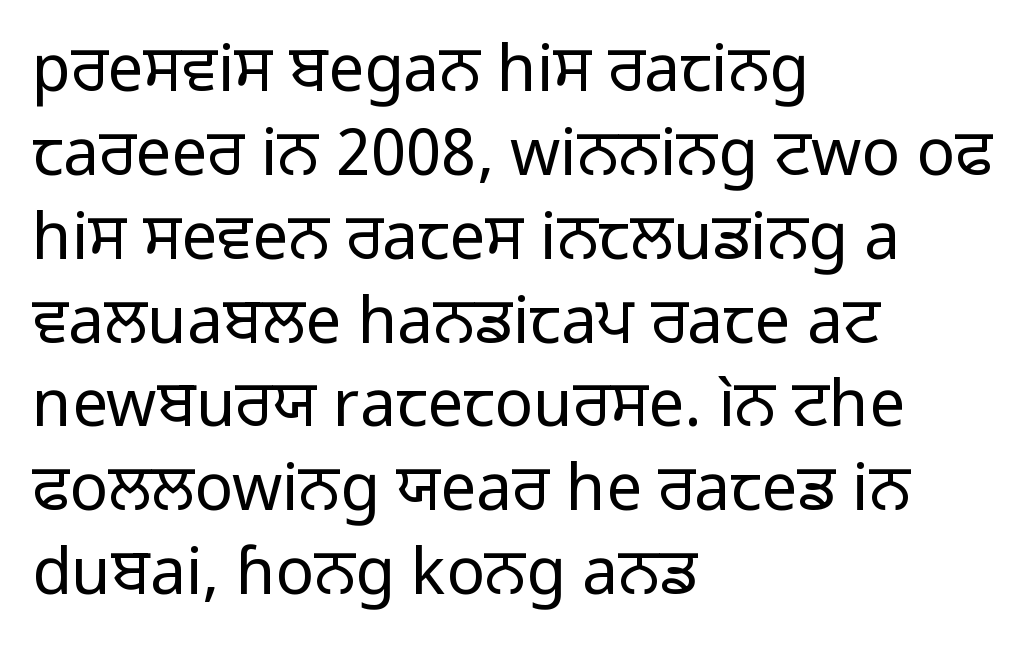
Q: Is the text bold? A: No.
Q: Is the text italic (slanted)? A: No, it is upright.
Q: Is the typeface a serif or a sans-serif typeface? A: Sans-serif.
Q: Is the text underlined? A: No.
Q: How is the paragraph aligned? A: Left-aligned.
Q: Is the spacing between letters normal or unusually wide? A: Normal.
Q: Is the spacing between lines tight, normal or loose? A: Normal.
Q: Width (condensed, normal, or wide)? A: Normal.
Q: Stroke contrast? A: Low.
Q: x-height? A: Medium.
Q: Monospaced? A: No.
